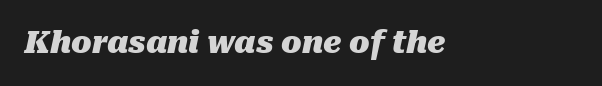
Students, this is bold: see how much ink each stroke carries. Anything drawn beneath the words? Only blank space. The type is set solid horizontally, with unmodified tracking. Observe the lean: these are italic letterforms.
